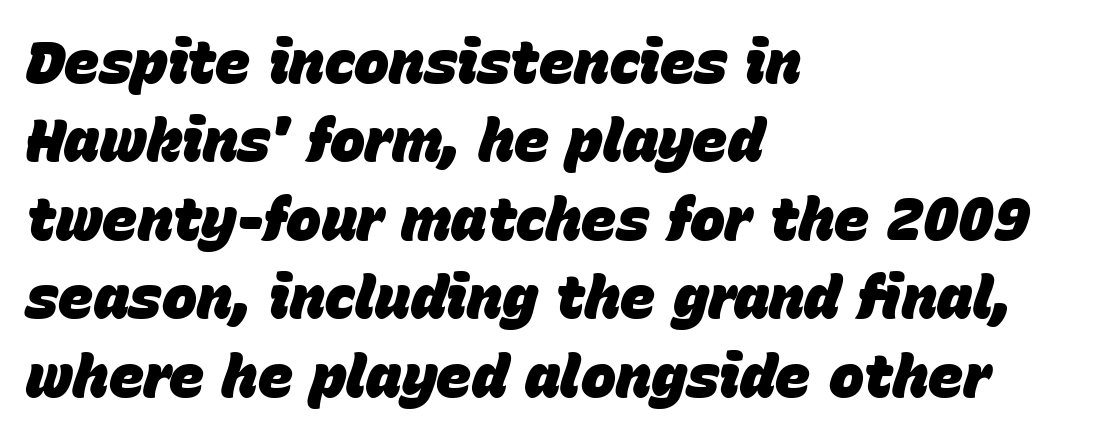
The image shows 59 px heavy type, italic (leaning right); set left-aligned, normal line spacing (1.33x), normal letter spacing, not underlined; low stroke contrast and a large x-height.
